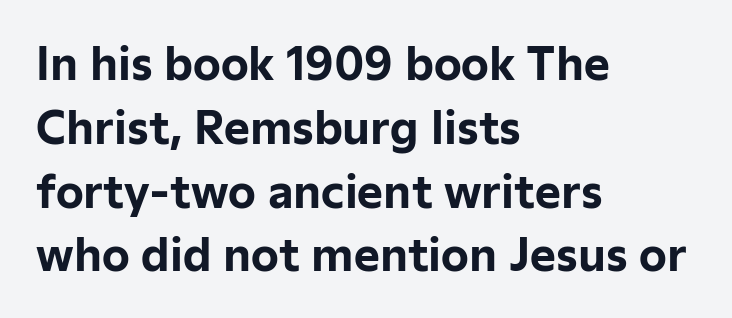
The image shows 44 px bold sans-serif type, upright; set left-aligned, normal line spacing (1.45x), normal letter spacing, not underlined; low stroke contrast and a medium x-height.
